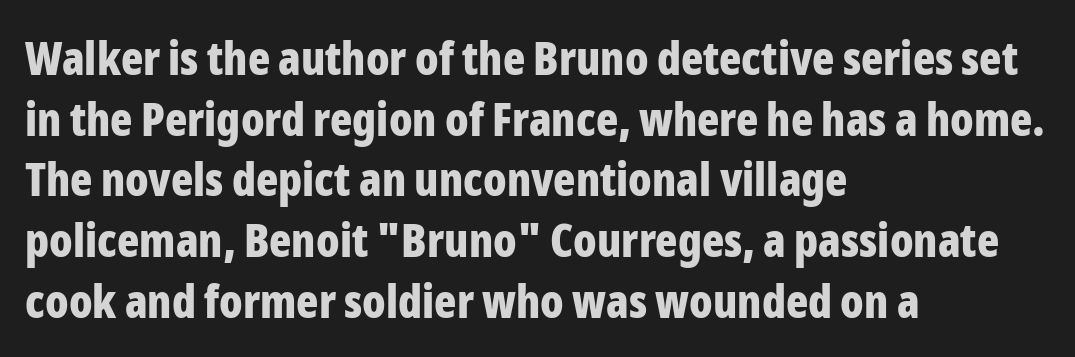
{"serif": "no", "italic": "no", "bold": "yes", "weight": "bold", "width": "condensed", "stroke_contrast": "low", "x_height": "medium", "monospaced": "no", "underline": "no", "align": "left", "line_spacing": "normal", "line_spacing_ratio": 1.32, "letter_spacing": "normal", "letter_spacing_em": 0.0, "glyph_px": 46}
